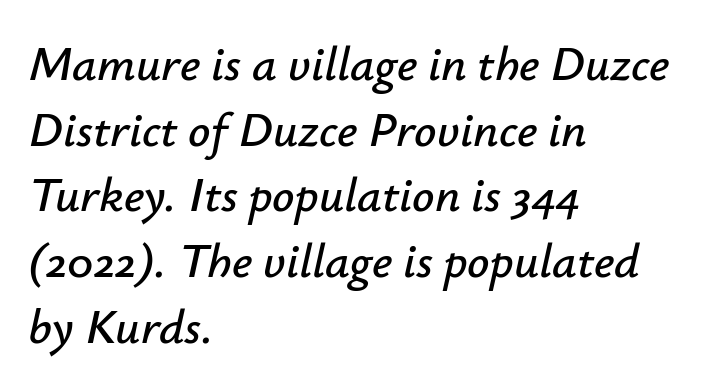
The image shows 49 px text type, italic (leaning right); set left-aligned, normal line spacing (1.34x), normal letter spacing, not underlined; low stroke contrast and a small x-height.
